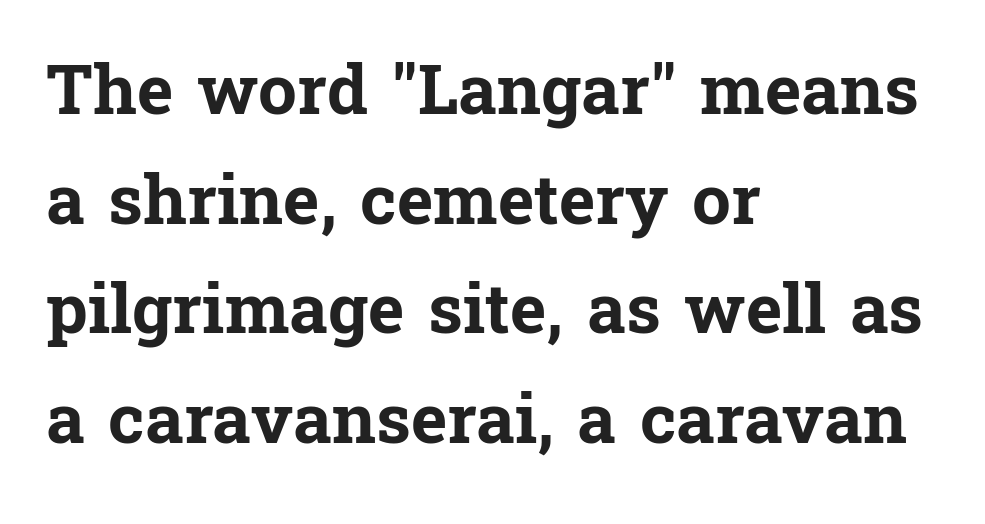
Underline: absent. The characters look thick and weighty, a clear bold. Casual observation: everything's shoved over to the left. In terms of letterspacing, this is plain default setting. Posture: upright roman.
